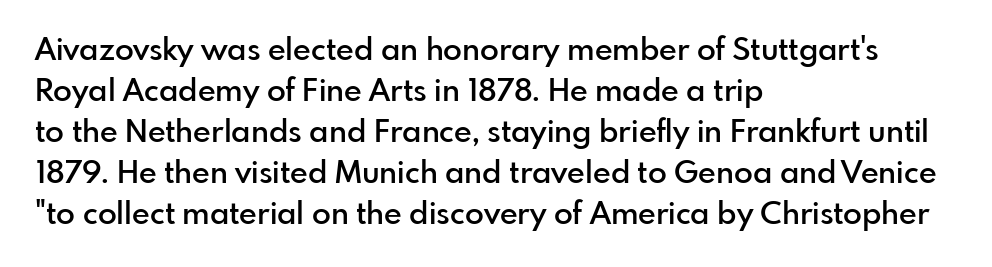
Q: Is the text bold? A: Semi-bold.
Q: Is the text italic (slanted)? A: No, it is upright.
Q: Is the typeface a serif or a sans-serif typeface? A: Sans-serif.
Q: Is the text underlined? A: No.
Q: How is the paragraph aligned? A: Left-aligned.
Q: Is the spacing between letters normal or unusually wide? A: Normal.
Q: Is the spacing between lines tight, normal or loose? A: Normal.
Q: Width (condensed, normal, or wide)? A: Normal.
Q: Stroke contrast? A: Low.
Q: x-height? A: Small.
Q: Monospaced? A: No.
